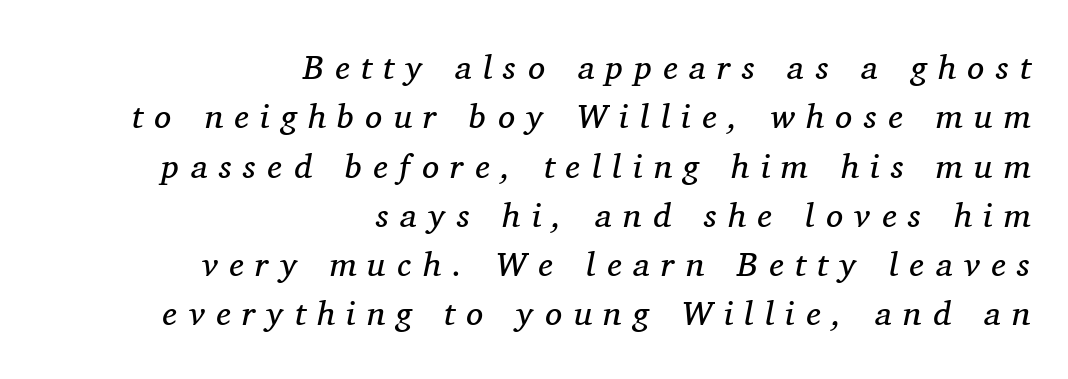
The image shows 34 px regular-weight serif type, italic (leaning right); set right-aligned, normal line spacing (1.45x), unusually wide letter spacing (+0.34 em), not underlined; medium stroke contrast and a medium x-height.
